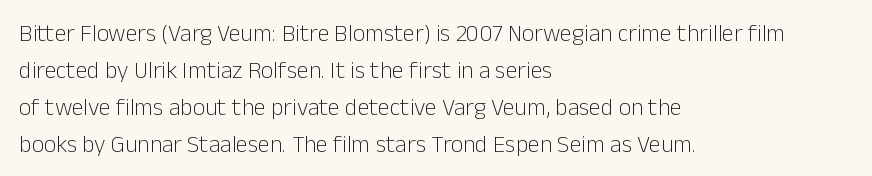
The image shows 24 px text type, upright; set left-aligned, normal line spacing (1.54x), normal letter spacing, not underlined.
